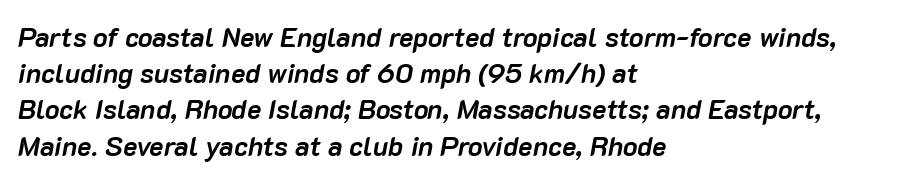
The image shows 27 px bold type, italic (leaning right); set left-aligned, normal line spacing (1.34x), normal letter spacing, not underlined.
